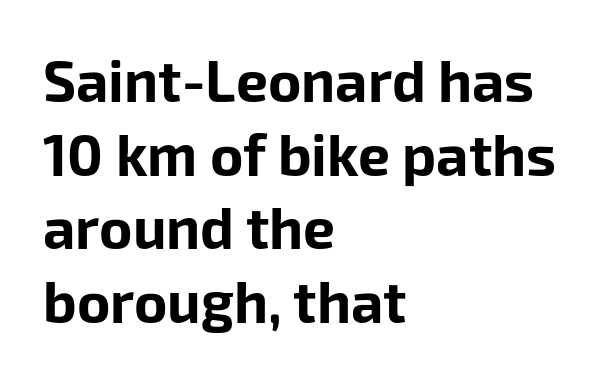
The image shows 57 px bold sans-serif type, upright; set left-aligned, normal line spacing (1.29x), normal letter spacing, not underlined; low stroke contrast and a medium x-height.
